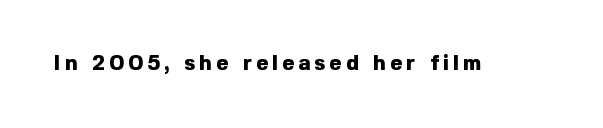
Posture: straight, roman, zero tilt. This is heavy type, rendered in bold. Bare-footed words on every line. The gaps between neighbouring characters are conspicuously large.
